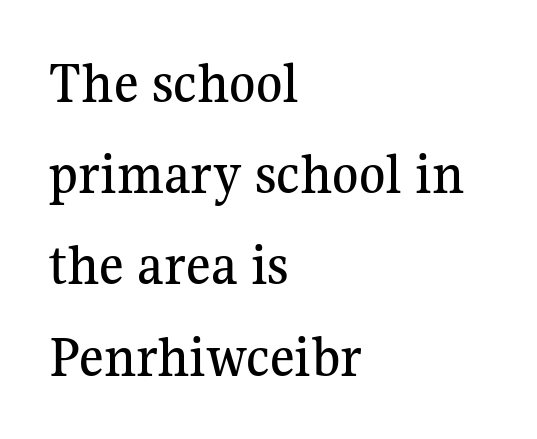
The image shows 60 px serif type, upright; set left-aligned, normal line spacing (1.52x), normal letter spacing, not underlined; medium stroke contrast and a medium x-height.
